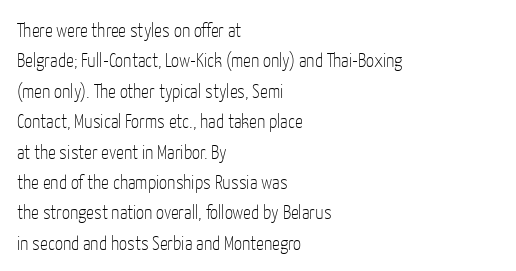
The typesetting does not lean heavy: it is not bold. Words appear dense and cohesive because spacing is normal. Every character sits straight up, as roman type does. What's the leading like? Ordinary, nothing unusual. Glance below the letters and you will spot only blank space.
